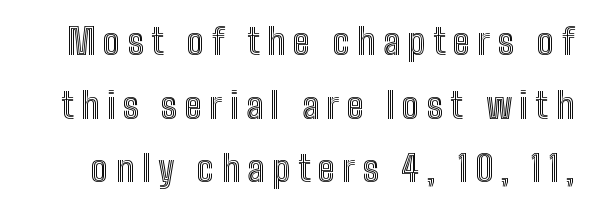
Q: Is the text italic (slanted)? A: No, it is upright.
Q: Is the text underlined? A: No.
Q: Is the spacing between letters normal or unusually wide? A: Unusually wide.
Q: Width (condensed, normal, or wide)? A: Condensed.
Q: x-height? A: Medium.
Q: Monospaced? A: No.
